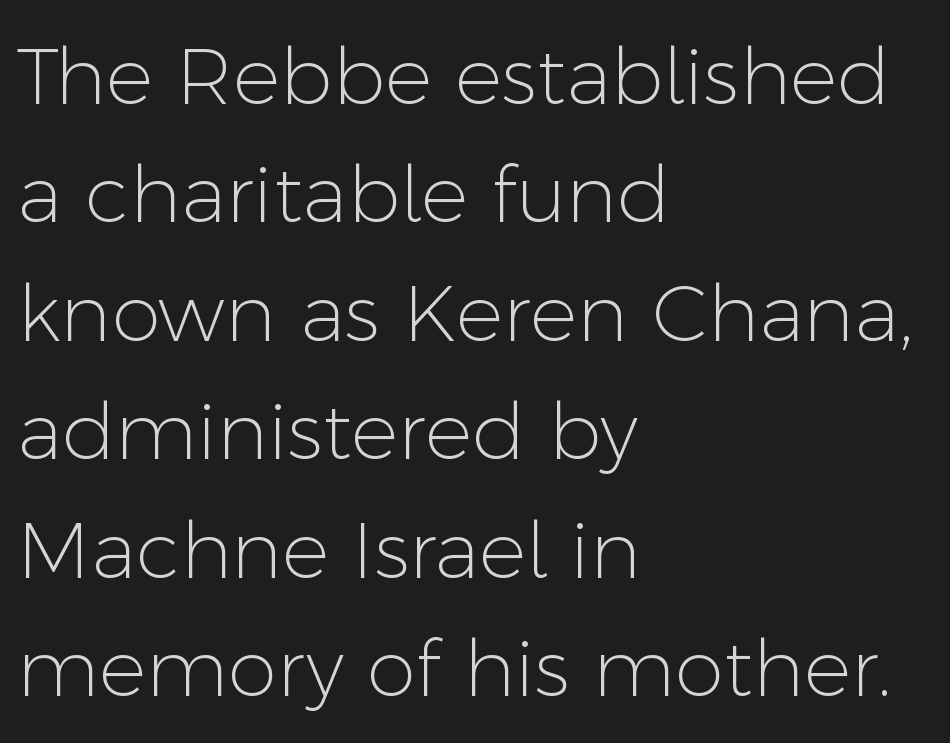
Q: Is the text bold? A: No.
Q: Is the text italic (slanted)? A: No, it is upright.
Q: Is the typeface a serif or a sans-serif typeface? A: Sans-serif.
Q: Is the text underlined? A: No.
Q: How is the paragraph aligned? A: Left-aligned.
Q: Is the spacing between letters normal or unusually wide? A: Normal.
Q: Is the spacing between lines tight, normal or loose? A: Normal.
Q: Width (condensed, normal, or wide)? A: Normal.
Q: Stroke contrast? A: Low.
Q: x-height? A: Medium.
Q: Monospaced? A: No.
